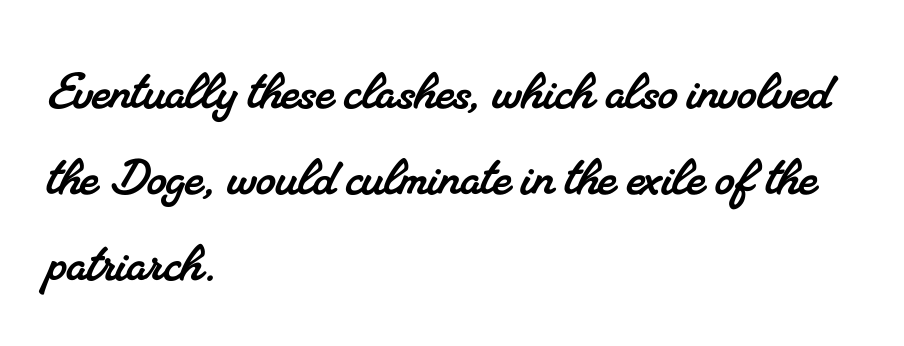
{"serif": "yes", "width": "normal", "stroke_contrast": "medium", "x_height": "small", "monospaced": "no", "underline": "no", "align": "left", "line_spacing": "normal", "line_spacing_ratio": 1.39, "letter_spacing": "normal", "letter_spacing_em": 0.0, "glyph_px": 62}
